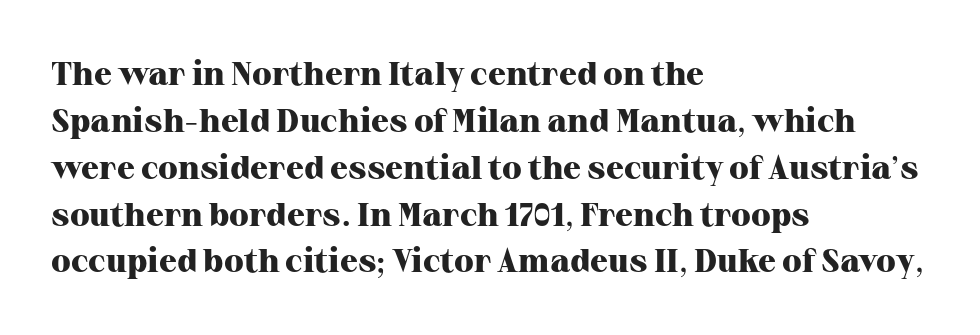
The image shows 33 px heavy serif type, upright; set left-aligned, normal line spacing (1.42x), normal letter spacing, not underlined; high stroke contrast and a medium x-height.
